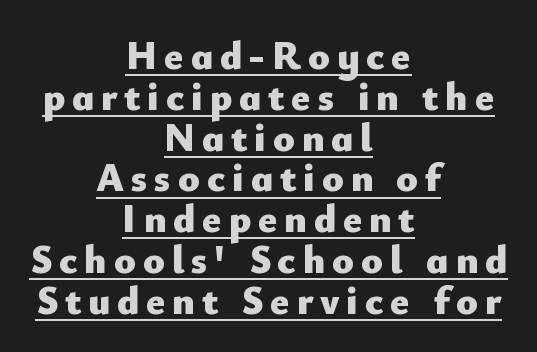
The rendered words wear a rule along their underside. The specimen reads as upright at a glance. Horizontal alignment here is central, giving a formal, balanced look. Heavy-handed strokes throughout: this text is bold. A typesetter would call this proportional, since set widths differ per character. Line spacing here is tight.
